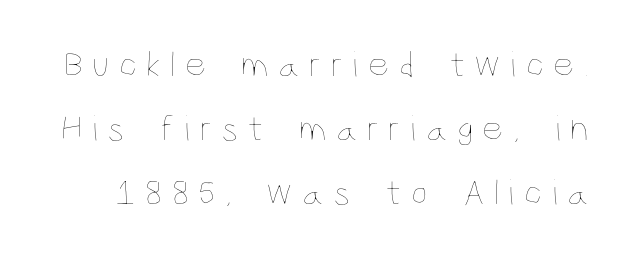
A roman cut, with each character standing at attention. Someone cranked the tracking dial way up on this one. Letters have the restrained weight of plain body copy at most. Clear beneath every line of the passage. Each letter keeps its own natural width here, so spacing adapts to shape.
